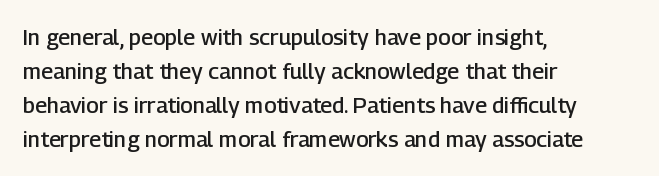
{"italic": "no", "bold": "semi", "underline": "no", "align": "left", "line_spacing": "normal", "line_spacing_ratio": 1.55, "letter_spacing": "normal", "letter_spacing_em": 0.0, "glyph_px": 22}
